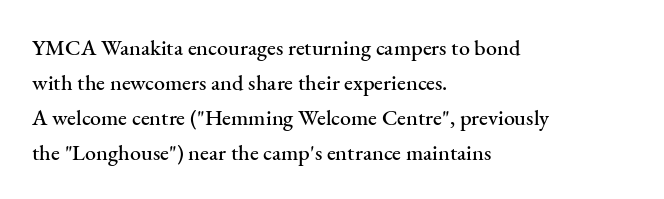
The image shows 22 px text type, upright; set left-aligned, normal line spacing (1.59x), normal letter spacing, not underlined.
